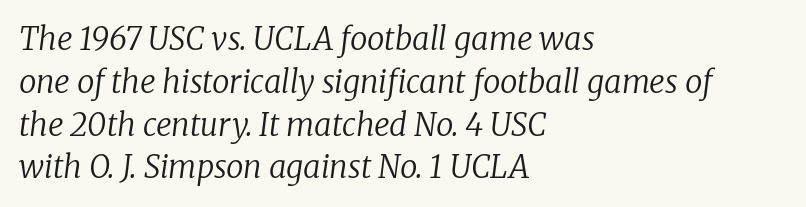
{"serif": "yes", "italic": "yes", "lean": "right", "slant_degrees": 8, "bold": "no", "weight": "regular", "width": "normal", "stroke_contrast": "low", "x_height": "medium", "monospaced": "no", "underline": "no", "align": "left", "line_spacing": "normal", "line_spacing_ratio": 1.38, "letter_spacing": "normal", "letter_spacing_em": 0.0, "glyph_px": 31}
